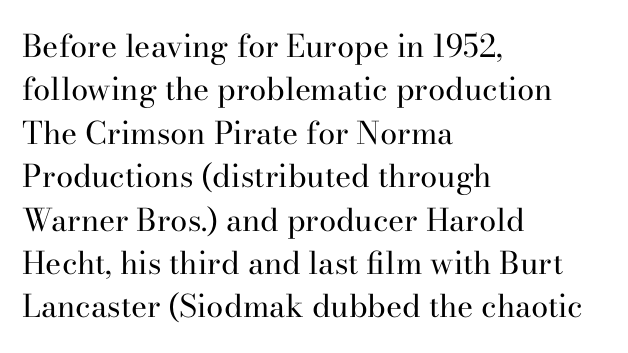
The image shows 31 px regular-weight serif type, upright; set left-aligned, normal line spacing (1.4x), normal letter spacing, not underlined; high stroke contrast and a small x-height.
